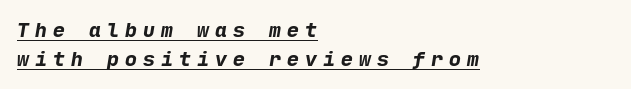
The image shows 20 px bold type; set left-aligned, normal line spacing (1.46x), unusually wide letter spacing (+0.3 em), underlined.
